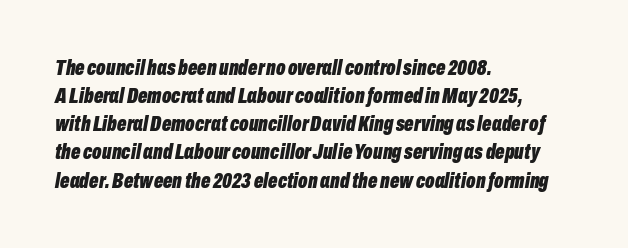
The image shows 22 px bold type, italic (leaning right); set left-aligned, normal line spacing (1.28x), normal letter spacing, not underlined.
